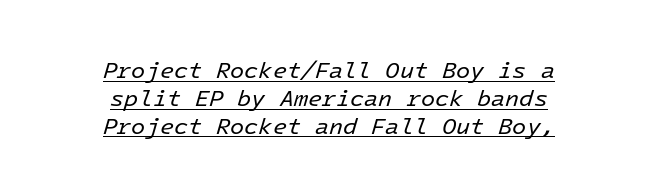
{"italic": "yes", "lean": "right", "slant_degrees": 16, "bold": "no", "underline": "yes", "align": "center", "line_spacing_ratio": 1.21, "letter_spacing": "normal", "letter_spacing_em": 0.0, "glyph_px": 23}
